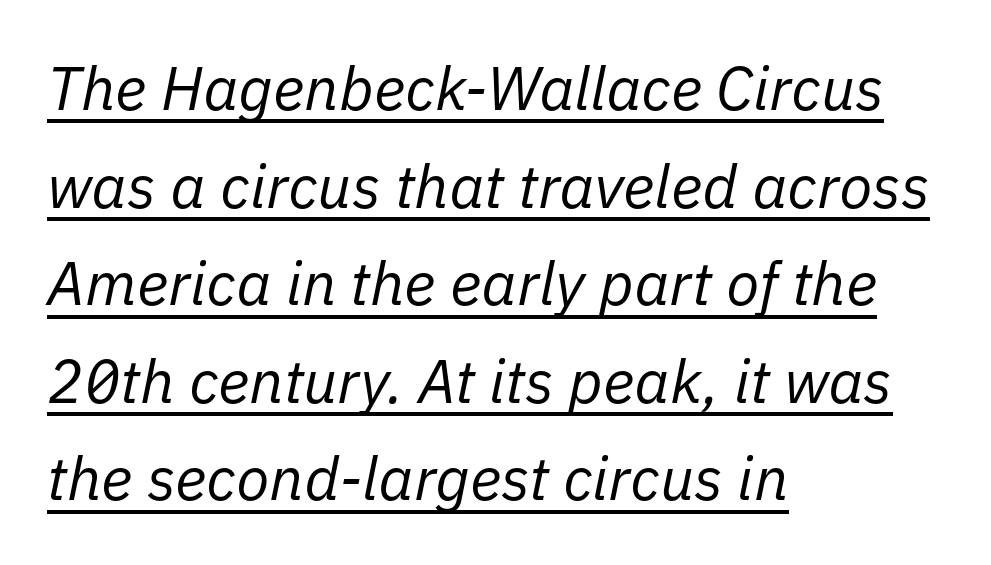
{"italic": "yes", "lean": "right", "slant_degrees": 11, "bold": "no", "weight": "regular", "width": "normal", "stroke_contrast": "low", "x_height": "medium", "monospaced": "no", "underline": "yes", "align": "left", "line_spacing": "normal", "line_spacing_ratio": 1.6, "letter_spacing": "normal", "letter_spacing_em": 0.0, "glyph_px": 61}
